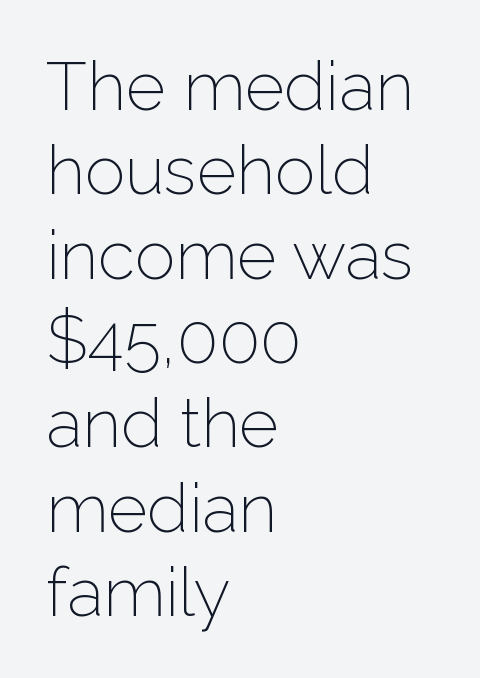
{"serif": "no", "italic": "no", "bold": "no", "weight": "light", "width": "normal", "stroke_contrast": "low", "x_height": "medium", "monospaced": "no", "underline": "no", "align": "left", "line_spacing_ratio": 1.24, "letter_spacing": "normal", "letter_spacing_em": 0.0, "glyph_px": 68}
